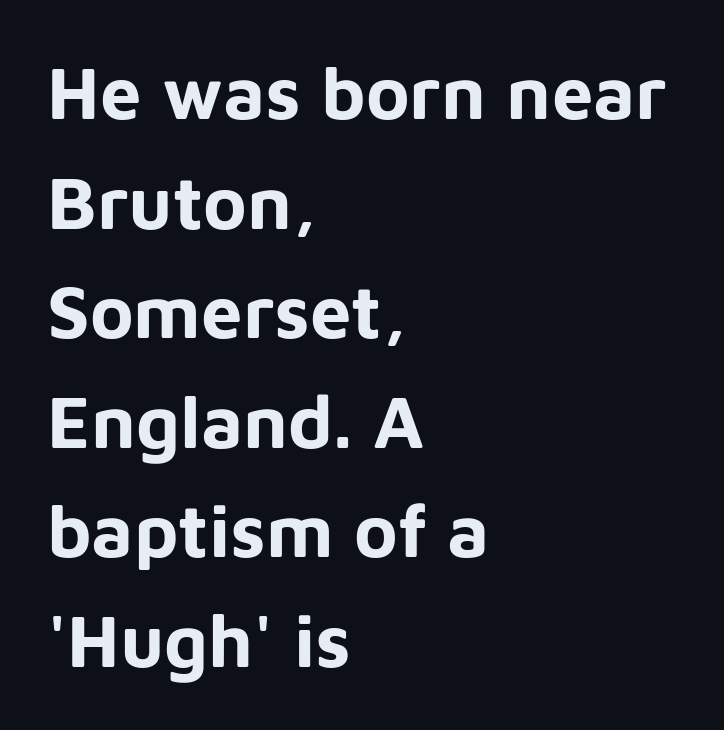
Q: Is the text bold? A: Yes.
Q: Is the text italic (slanted)? A: No, it is upright.
Q: Is the typeface a serif or a sans-serif typeface? A: Sans-serif.
Q: Is the text underlined? A: No.
Q: How is the paragraph aligned? A: Left-aligned.
Q: Is the spacing between letters normal or unusually wide? A: Normal.
Q: Is the spacing between lines tight, normal or loose? A: Normal.
Q: Width (condensed, normal, or wide)? A: Normal.
Q: Stroke contrast? A: Low.
Q: x-height? A: Medium.
Q: Monospaced? A: No.
